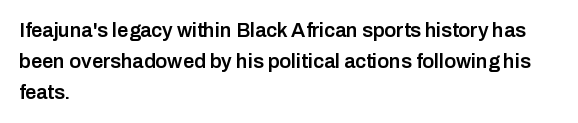
{"italic": "no", "bold": "semi", "underline": "no", "align": "left", "line_spacing": "normal", "line_spacing_ratio": 1.54, "letter_spacing": "normal", "letter_spacing_em": 0.0, "glyph_px": 20}
